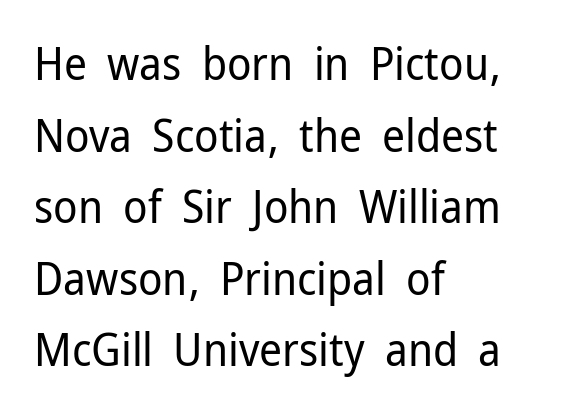
Layout note: lines flush left. This rendering leaves character spacing at its baseline value. The space directly below the letters is spotless. Serifs: no, the terminals of the letterforms are clean. These lines were composed using upright roman letters.
